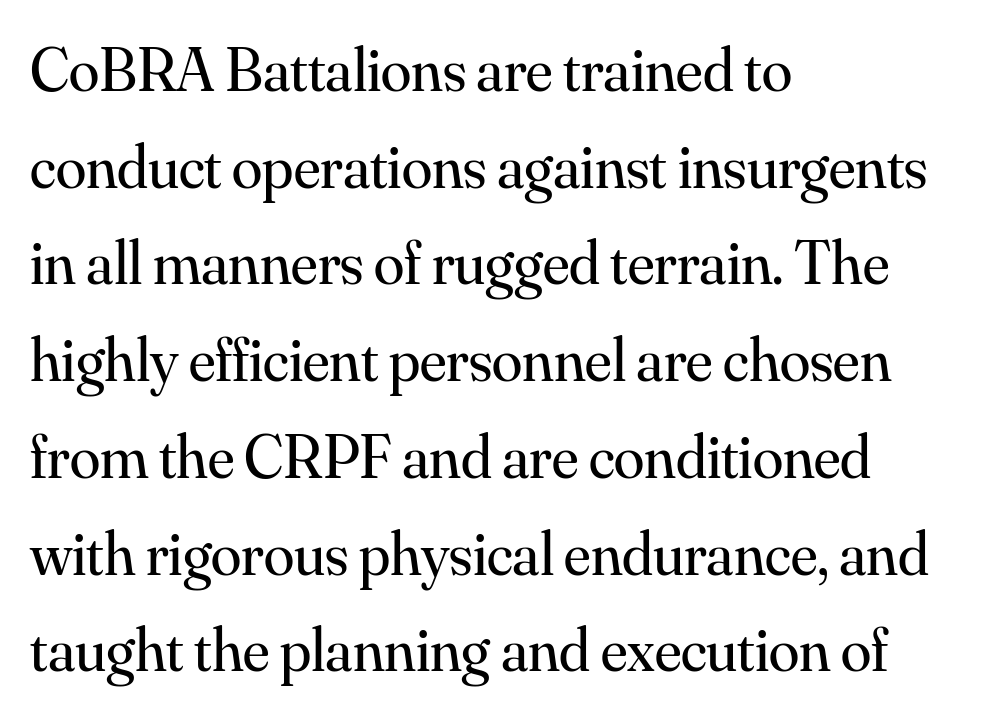
Q: Is the text bold? A: No.
Q: Is the text italic (slanted)? A: No, it is upright.
Q: Is the typeface a serif or a sans-serif typeface? A: Serif.
Q: Is the text underlined? A: No.
Q: How is the paragraph aligned? A: Left-aligned.
Q: Is the spacing between letters normal or unusually wide? A: Normal.
Q: Is the spacing between lines tight, normal or loose? A: Normal.
Q: Width (condensed, normal, or wide)? A: Normal.
Q: Stroke contrast? A: Medium.
Q: x-height? A: Small.
Q: Monospaced? A: No.
